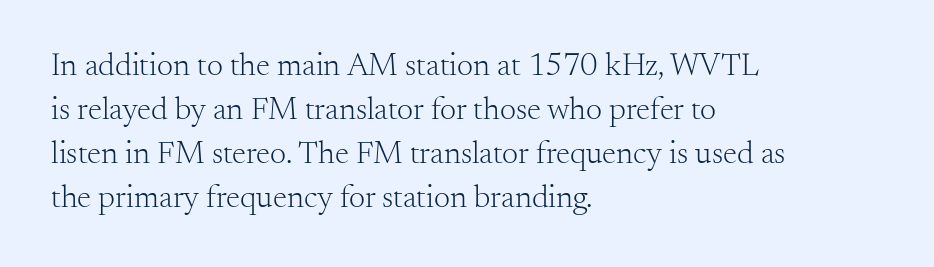
{"serif": "yes", "italic": "no", "bold": "no", "weight": "light", "width": "normal", "stroke_contrast": "medium", "x_height": "small", "monospaced": "no", "underline": "no", "align": "left", "line_spacing": "normal", "line_spacing_ratio": 1.37, "letter_spacing": "normal", "letter_spacing_em": 0.0, "glyph_px": 32}
